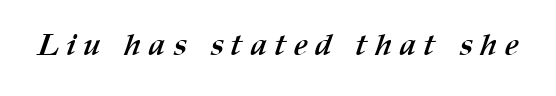
Q: Is the text bold? A: Yes.
Q: Is the text underlined? A: No.
Q: Is the spacing between letters normal or unusually wide? A: Unusually wide.
Q: Width (condensed, normal, or wide)? A: Normal.
Q: Stroke contrast? A: Medium.
Q: x-height? A: Medium.
Q: Monospaced? A: No.
